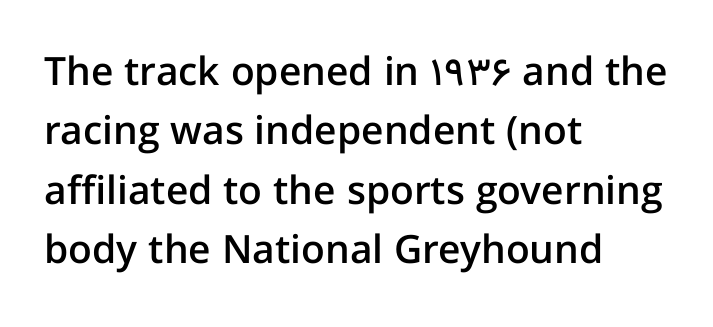
{"serif": "no", "italic": "no", "bold": "semi", "weight": "semibold", "width": "normal", "stroke_contrast": "low", "x_height": "medium", "monospaced": "no", "underline": "no", "align": "left", "line_spacing": "normal", "line_spacing_ratio": 1.52, "letter_spacing": "normal", "letter_spacing_em": 0.0, "glyph_px": 39}
